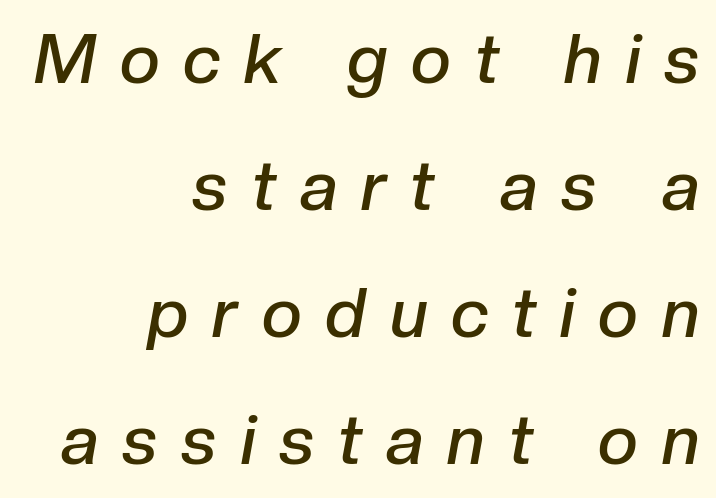
{"italic": "yes", "lean": "right", "slant_degrees": 10, "bold": "semi", "weight": "semibold", "width": "normal", "stroke_contrast": "low", "x_height": "medium", "monospaced": "no", "underline": "no", "align": "right", "line_spacing_ratio": 1.84, "letter_spacing": "wide", "letter_spacing_em": 0.35, "glyph_px": 69}
